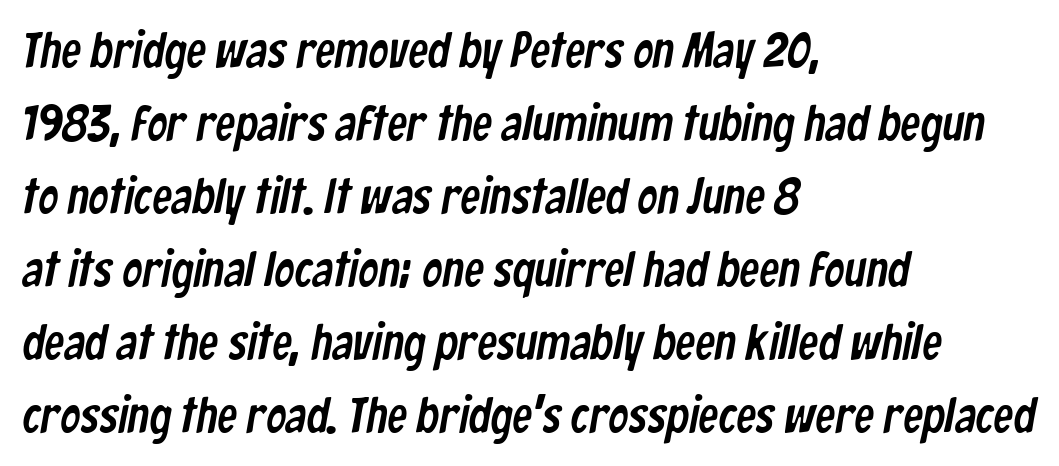
The face used here is proportionally spaced, like ordinary book or web type. A bare baseline throughout the passage. Each line starts at the same left margin while the right side varies. Caption: standard tracking, unaltered. Look at the bottom of the vertical strokes: they stop flat, with no serifs.
